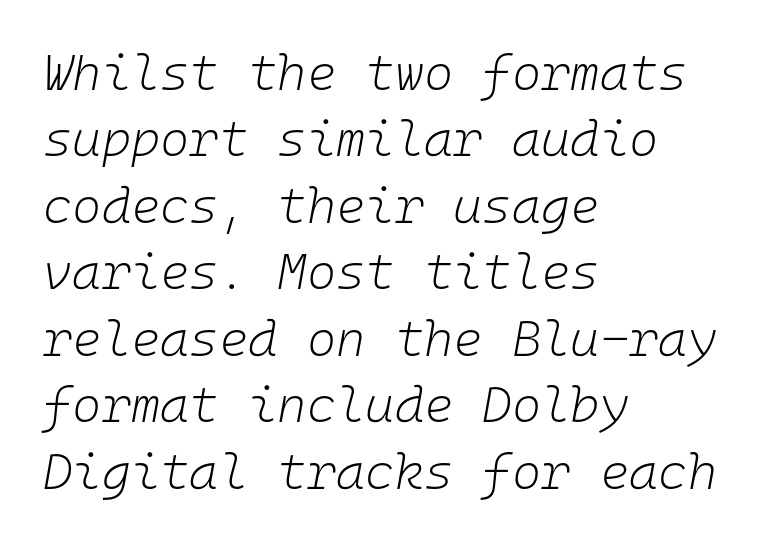
{"italic": "yes", "lean": "right", "slant_degrees": 10, "bold": "no", "weight": "light", "width": "normal", "stroke_contrast": "low", "x_height": "medium", "monospaced": "yes", "underline": "no", "align": "left", "line_spacing": "normal", "line_spacing_ratio": 1.33, "letter_spacing": "normal", "letter_spacing_em": 0.0, "glyph_px": 50}
